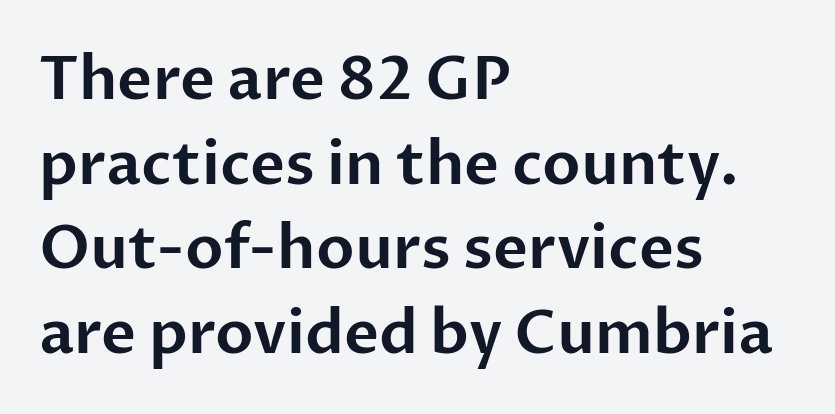
Q: Is the text italic (slanted)? A: No, it is upright.
Q: Is the typeface a serif or a sans-serif typeface? A: Sans-serif.
Q: Is the text underlined? A: No.
Q: How is the paragraph aligned? A: Left-aligned.
Q: Is the spacing between letters normal or unusually wide? A: Normal.
Q: Is the spacing between lines tight, normal or loose? A: Normal.
Q: Width (condensed, normal, or wide)? A: Normal.
Q: Stroke contrast? A: Low.
Q: x-height? A: Medium.
Q: Monospaced? A: No.
